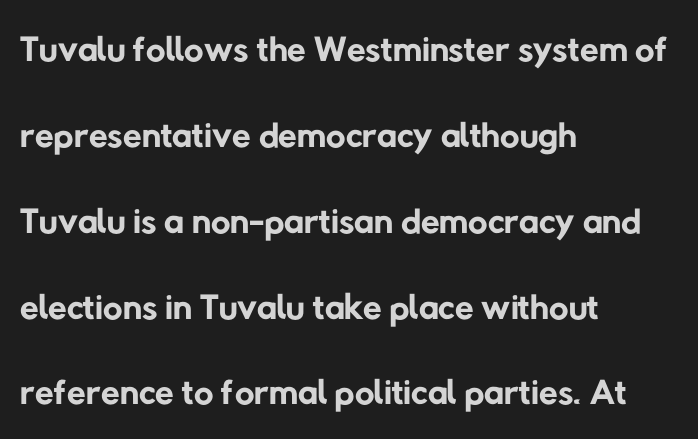
{"serif": "no", "bold": "no", "weight": "regular", "width": "normal", "stroke_contrast": "low", "x_height": "medium", "monospaced": "no", "underline": "no", "align": "left", "line_spacing": "normal", "line_spacing_ratio": 1.59, "letter_spacing": "normal", "letter_spacing_em": 0.0, "glyph_px": 54}
